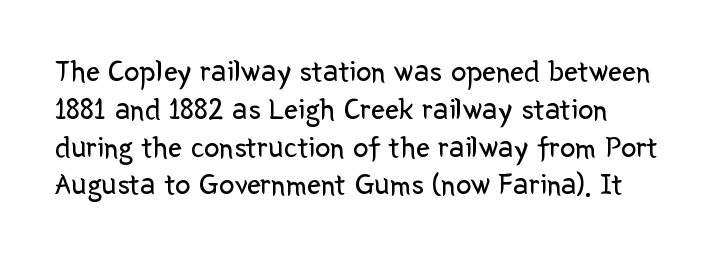
Q: Is the text bold? A: No.
Q: Is the text italic (slanted)? A: No, it is upright.
Q: Is the typeface a serif or a sans-serif typeface? A: Sans-serif.
Q: Is the text underlined? A: No.
Q: Is the spacing between letters normal or unusually wide? A: Normal.
Q: Width (condensed, normal, or wide)? A: Normal.
Q: Stroke contrast? A: Low.
Q: x-height? A: Medium.
Q: Monospaced? A: No.
